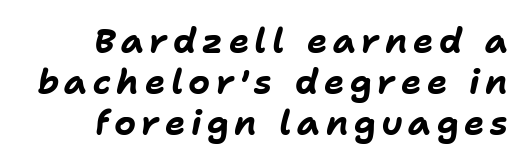
Slant detected: the letters are inclined. Plenty of ink on the page — the face is bold. Horizontal alignment here is rightward, an uncommon choice for prose. Words float on clear page, feet unadorned. The letters advance in unequal steps, a hallmark of proportional type.
